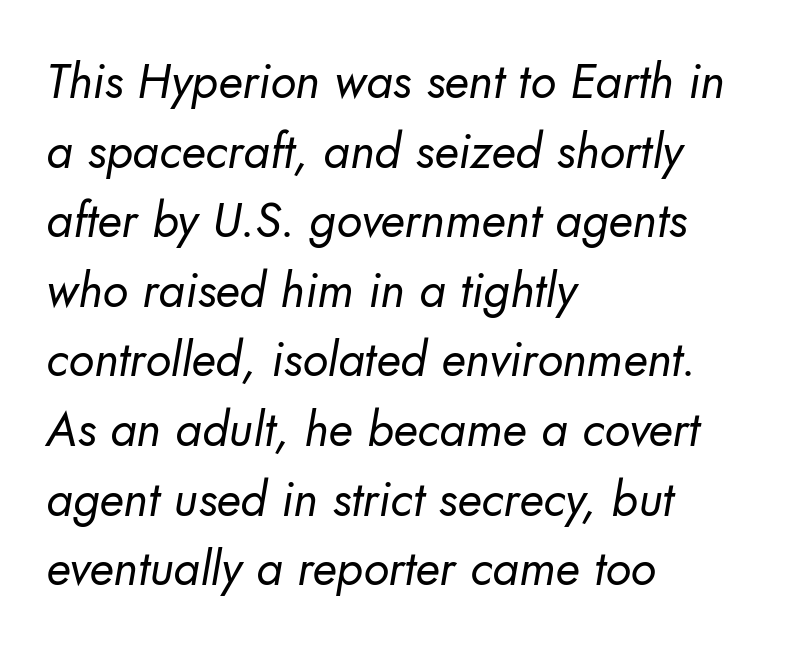
The image shows 48 px regular-weight sans-serif type; set left-aligned, normal line spacing (1.45x), normal letter spacing, not underlined; low stroke contrast and a small x-height.
